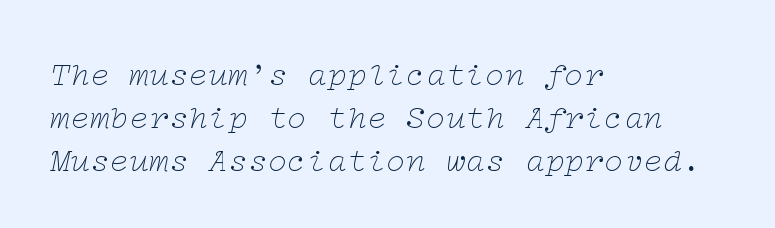
Caption: face not bold, strokes unweighted. This block has exactly the height ordinary leading produces. Is the block centered? No — it sits flush against the left margin. These lines are composed in type with serifs.
